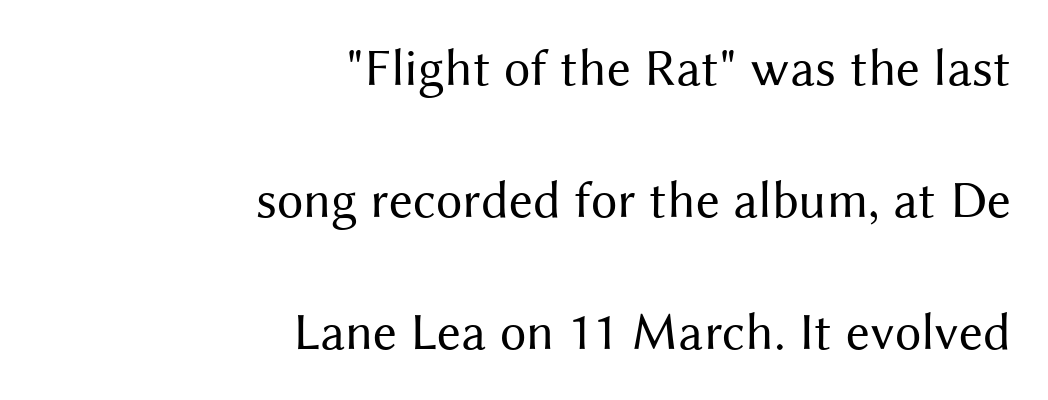
{"serif": "no", "italic": "no", "bold": "no", "weight": "regular", "width": "normal", "stroke_contrast": "medium", "x_height": "medium", "monospaced": "no", "underline": "no", "align": "right", "line_spacing": "loose", "line_spacing_ratio": 2.49, "letter_spacing": "normal", "letter_spacing_em": 0.0, "glyph_px": 53}
